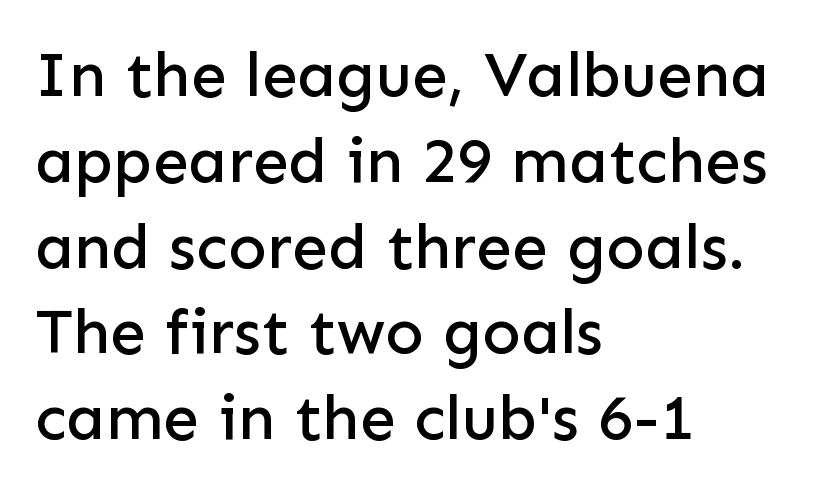
Q: Is the text italic (slanted)? A: No, it is upright.
Q: Is the typeface a serif or a sans-serif typeface? A: Sans-serif.
Q: Is the text underlined? A: No.
Q: How is the paragraph aligned? A: Left-aligned.
Q: Is the spacing between letters normal or unusually wide? A: Normal.
Q: Is the spacing between lines tight, normal or loose? A: Normal.
Q: Width (condensed, normal, or wide)? A: Normal.
Q: Stroke contrast? A: Low.
Q: x-height? A: Medium.
Q: Monospaced? A: No.
